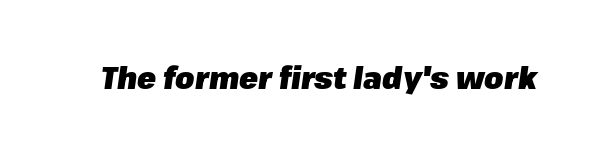
The image shows 31 px heavy type, italic (leaning right); set normal letter spacing, not underlined; low stroke contrast and a medium x-height.
